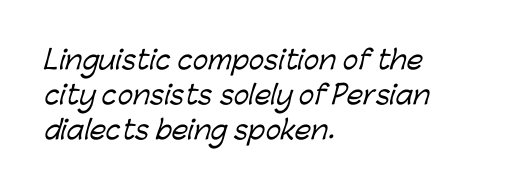
Glance below the letters and you will spot only blank space. A typesetter would call this leading conventional body-copy spacing. Nothing unusual about the tracking: characters are spaced as the font intends. The text block is weighted toward the left margin, trailing off unevenly rightward.
